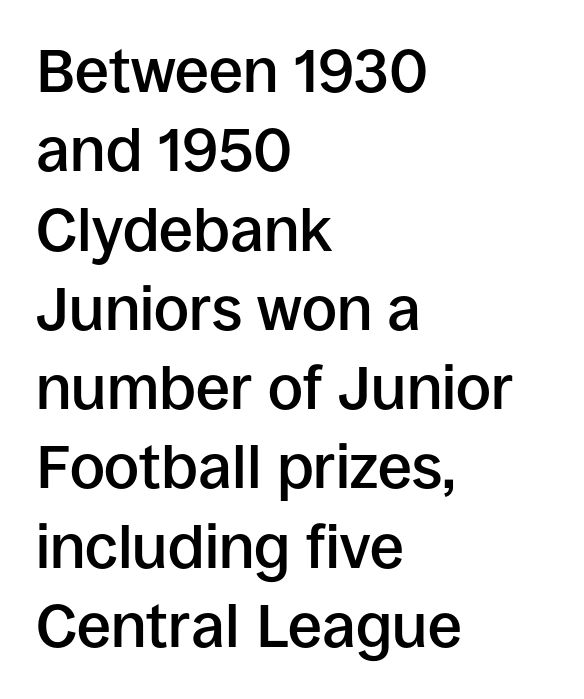
The image shows 61 px semibold sans-serif type, upright; set left-aligned, normal line spacing (1.3x), normal letter spacing, not underlined; low stroke contrast and a large x-height.
